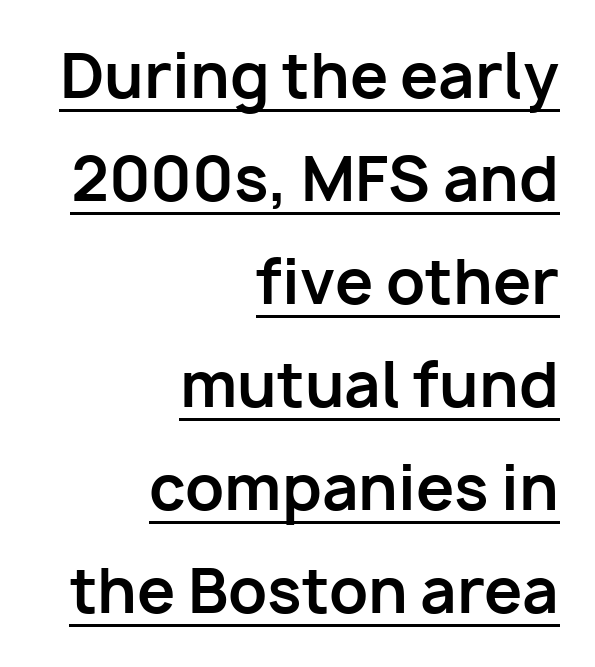
The glyphs have the mass of a bold cut. This sample uses plain, unmodified letter spacing. Successive baselines arrive at the customary interval. This sample has the flowing, uneven cadence of proportional lettering.
